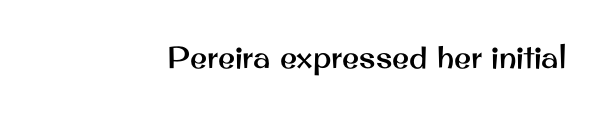
{"serif": "no", "italic": "no", "width": "normal", "stroke_contrast": "medium", "x_height": "small", "monospaced": "no", "underline": "no", "letter_spacing": "normal", "letter_spacing_em": 0.0, "glyph_px": 31}
